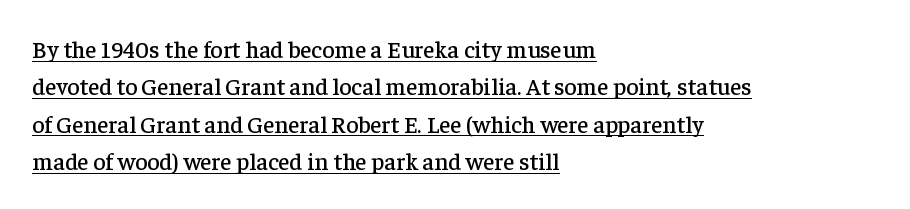
{"italic": "no", "underline": "yes", "align": "left", "line_spacing": "normal", "line_spacing_ratio": 1.56, "letter_spacing": "normal", "letter_spacing_em": 0.0, "glyph_px": 24}
